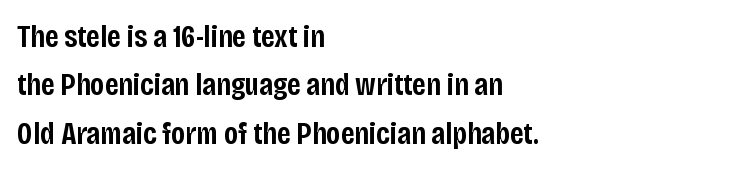
{"serif": "no", "italic": "no", "bold": "semi", "weight": "semibold", "width": "condensed", "stroke_contrast": "low", "x_height": "large", "monospaced": "no", "underline": "no", "align": "left", "line_spacing": "normal", "line_spacing_ratio": 1.51, "letter_spacing": "normal", "letter_spacing_em": 0.0, "glyph_px": 32}
